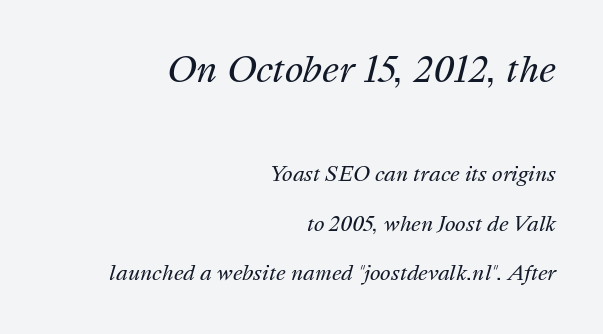
Q: Is the text bold? A: No.
Q: Is the text italic (slanted)? A: Yes, it leans right by about 16 degrees.
Q: Is the text underlined? A: No.
Q: How is the paragraph aligned? A: Right-aligned.
Q: Is the spacing between letters normal or unusually wide? A: Normal.
Q: Is the spacing between lines tight, normal or loose? A: Loose.
Q: Which block of text is set in a larger size, the first (top) or the second (bottom)? A: The first (top) one.
Q: Width (condensed, normal, or wide)? A: Normal.
Q: Stroke contrast? A: Medium.
Q: x-height? A: Medium.
Q: Monospaced? A: No.
